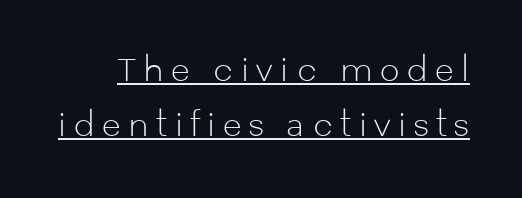
The face used here is proportionally spaced, like ordinary book or web type. These characters rest on top of a visible drawn line. Letter spacing: wide. The weight tops out at a normal text grade.
